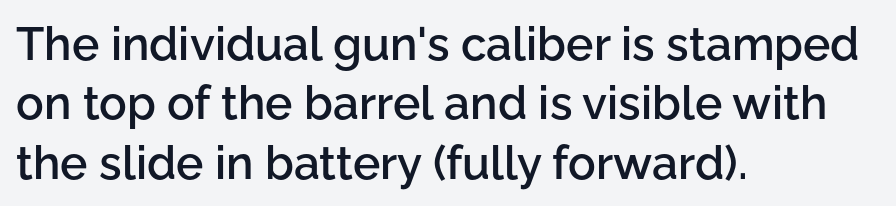
Upright lettering throughout. Glyph-to-glyph distance matches everyday printed text. What kind of face is this? One without serifs — a sans. If you measured baseline to baseline, you'd find a middling distance. Descender tails drop into unmarked territory. These lines are set flush left with a ragged right edge.
